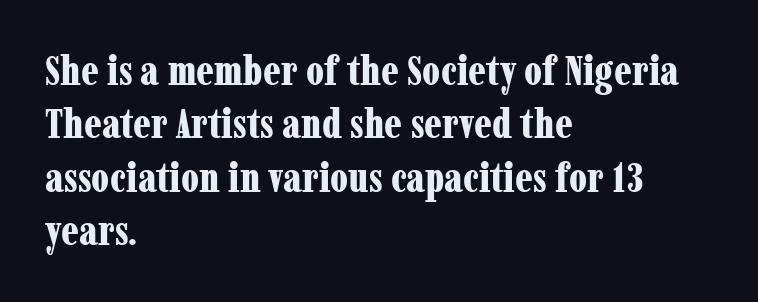
The image shows 42 px bold, condensed serif type, upright; set left-aligned, normal line spacing (1.27x), normal letter spacing, not underlined; low stroke contrast and a medium x-height.
